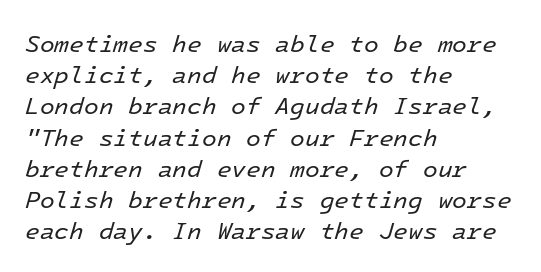
Looking at the ascenders, they clearly lean. Has an underline been added? It has not. Weight class: somewhere from thin through regular. These lines are set flush left with a ragged right edge.
